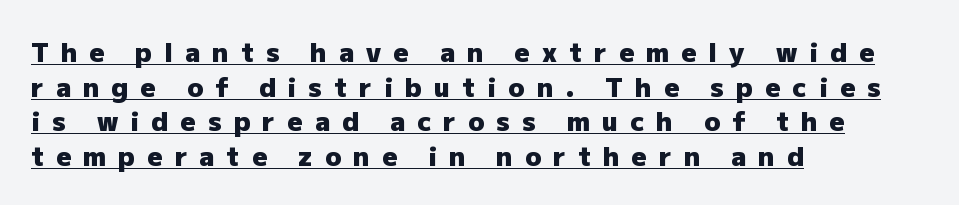
Q: Is the text bold? A: Yes.
Q: Is the text italic (slanted)? A: No, it is upright.
Q: Is the text underlined? A: Yes.
Q: How is the paragraph aligned? A: Left-aligned.
Q: Is the spacing between letters normal or unusually wide? A: Unusually wide.
Q: Is the spacing between lines tight, normal or loose? A: Normal.
